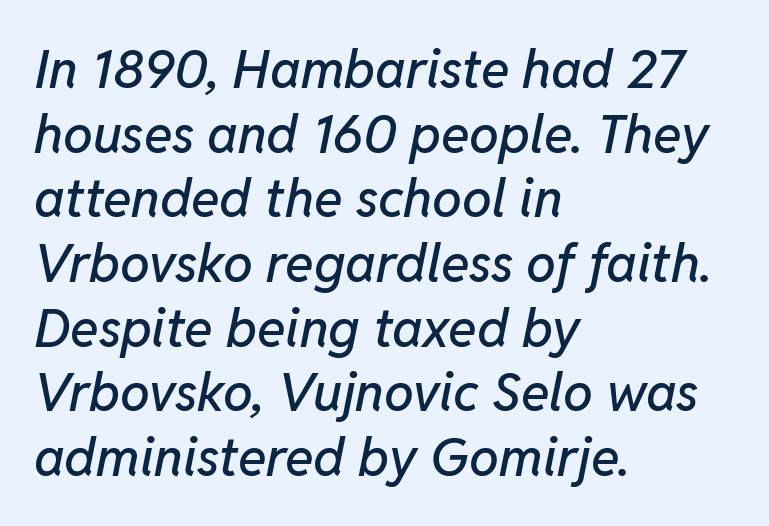
{"italic": "yes", "lean": "right", "slant_degrees": 11, "width": "normal", "stroke_contrast": "low", "x_height": "medium", "monospaced": "no", "underline": "no", "align": "left", "line_spacing_ratio": 1.22, "letter_spacing": "normal", "letter_spacing_em": 0.0, "glyph_px": 53}
